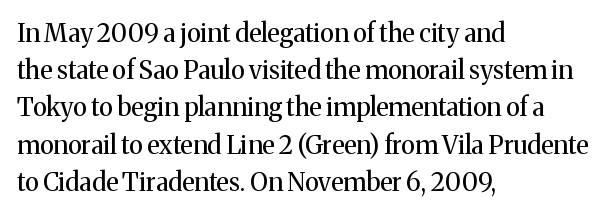
The image shows 25 px text type, upright; set left-aligned, normal line spacing (1.49x), normal letter spacing, not underlined.
